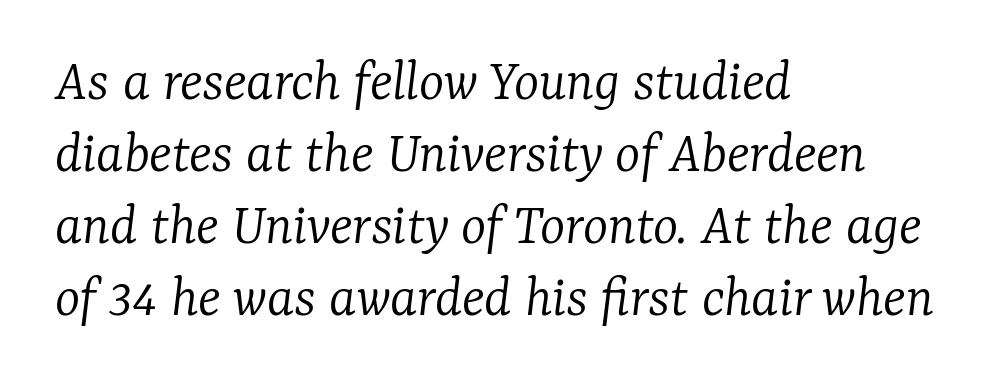
These lines are composed in type with serifs. The lines in this sample share a left origin and differ only in where they stop. The face used here is rendered with its standard letterfit. Unmarked baselines from the first word to the last. The face used here is proportionally spaced, like ordinary book or web type. The weight tops out at a normal text grade.
